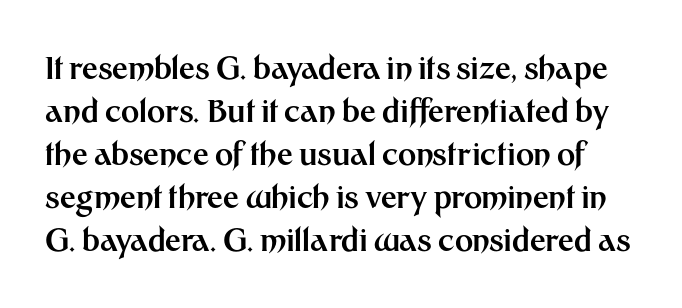
Q: Is the text bold? A: Yes.
Q: Is the text italic (slanted)? A: No, it is upright.
Q: Is the typeface a serif or a sans-serif typeface? A: Sans-serif.
Q: Is the text underlined? A: No.
Q: Is the spacing between letters normal or unusually wide? A: Normal.
Q: Is the spacing between lines tight, normal or loose? A: Normal.
Q: Width (condensed, normal, or wide)? A: Normal.
Q: Stroke contrast? A: Medium.
Q: x-height? A: Medium.
Q: Monospaced? A: No.
